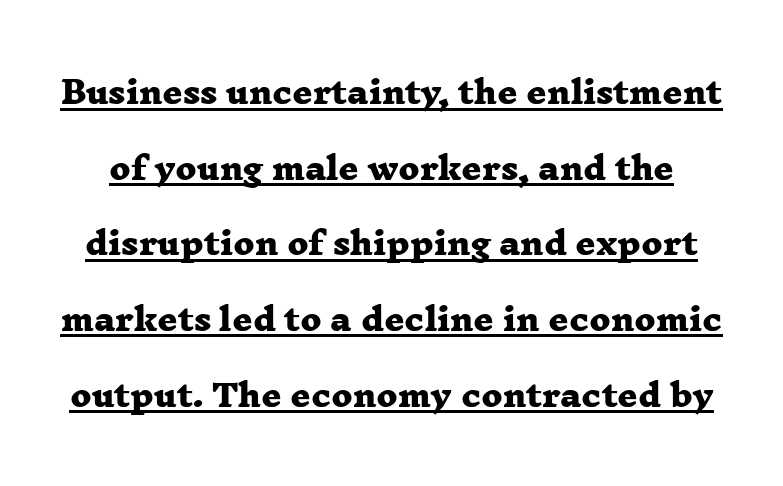
Q: Is the text bold? A: Yes.
Q: Is the typeface a serif or a sans-serif typeface? A: Serif.
Q: Is the text underlined? A: Yes.
Q: Is the spacing between letters normal or unusually wide? A: Normal.
Q: Is the spacing between lines tight, normal or loose? A: Loose.
Q: Width (condensed, normal, or wide)? A: Wide.
Q: Stroke contrast? A: Low.
Q: x-height? A: Medium.
Q: Monospaced? A: No.
